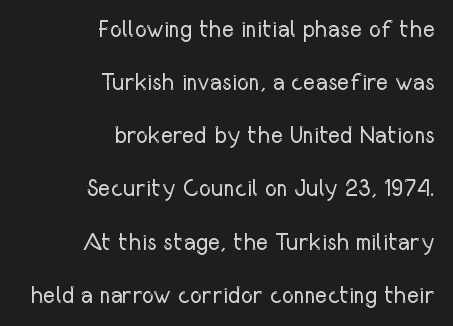
The image shows 23 px text type, upright; set right-aligned, loose line spacing (2.31x), normal letter spacing, not underlined.
